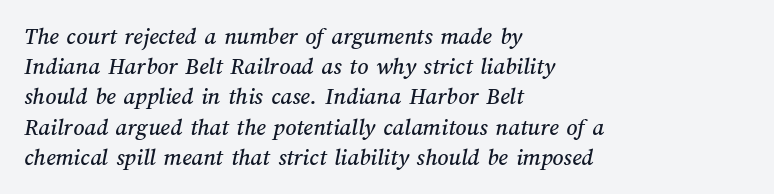
{"underline": "no", "align": "left", "line_spacing": "normal", "line_spacing_ratio": 1.26, "letter_spacing": "normal", "letter_spacing_em": 0.0, "glyph_px": 24}
